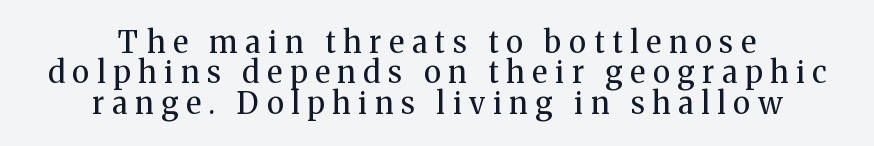
Q: Is the text bold? A: No.
Q: Is the text italic (slanted)? A: No, it is upright.
Q: Is the typeface a serif or a sans-serif typeface? A: Serif.
Q: Is the text underlined? A: No.
Q: How is the paragraph aligned? A: Centered.
Q: Is the spacing between letters normal or unusually wide? A: Unusually wide.
Q: Is the spacing between lines tight, normal or loose? A: Tight.
Q: Width (condensed, normal, or wide)? A: Normal.
Q: Stroke contrast? A: Medium.
Q: x-height? A: Medium.
Q: Monospaced? A: No.
